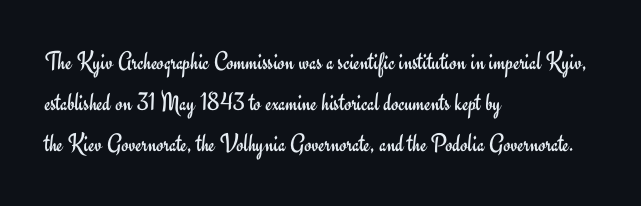
Q: Is the text bold? A: No.
Q: Is the text italic (slanted)? A: Yes.
Q: Is the text underlined? A: No.
Q: How is the paragraph aligned? A: Left-aligned.
Q: Is the spacing between letters normal or unusually wide? A: Normal.
Q: Is the spacing between lines tight, normal or loose? A: Normal.
